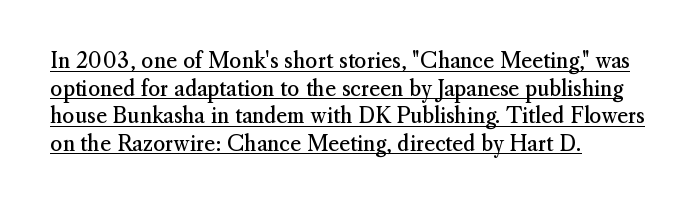
{"italic": "no", "bold": "no", "underline": "yes", "align": "left", "line_spacing": "normal", "line_spacing_ratio": 1.31, "letter_spacing": "normal", "letter_spacing_em": 0.0, "glyph_px": 21}
